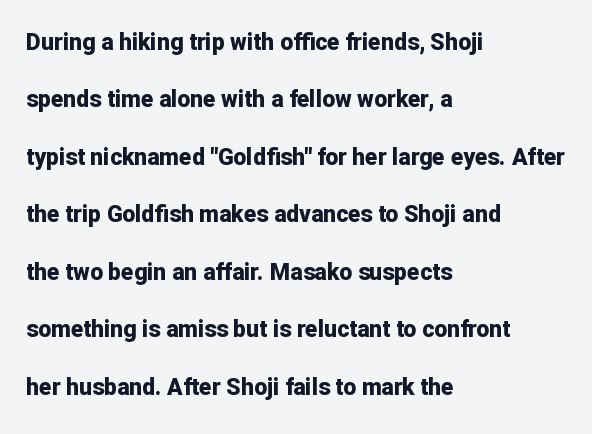
Q: Is the text bold? A: Yes.
Q: Is the text italic (slanted)? A: No, it is upright.
Q: Is the text underlined? A: No.
Q: How is the paragraph aligned? A: Left-aligned.
Q: Is the spacing between letters normal or unusually wide? A: Normal.
Q: Is the spacing between lines tight, normal or loose? A: Loose.
